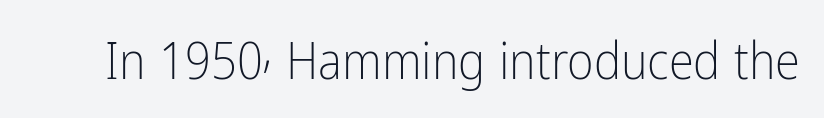
{"serif": "no", "italic": "no", "bold": "no", "weight": "light", "width": "condensed", "stroke_contrast": "low", "x_height": "medium", "monospaced": "no", "underline": "no", "letter_spacing": "normal", "letter_spacing_em": 0.0, "glyph_px": 51}
